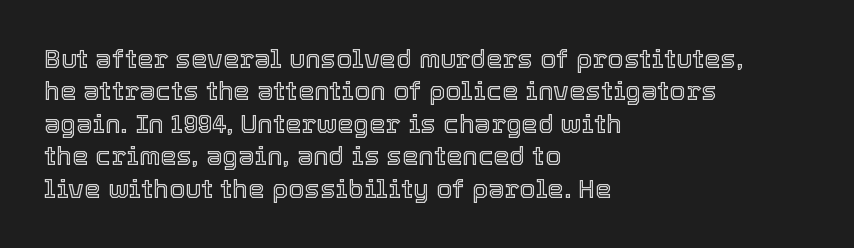
Q: Is the text italic (slanted)? A: No, it is upright.
Q: Is the text underlined? A: No.
Q: How is the paragraph aligned? A: Left-aligned.
Q: Is the spacing between letters normal or unusually wide? A: Normal.
Q: Is the spacing between lines tight, normal or loose? A: Normal.
